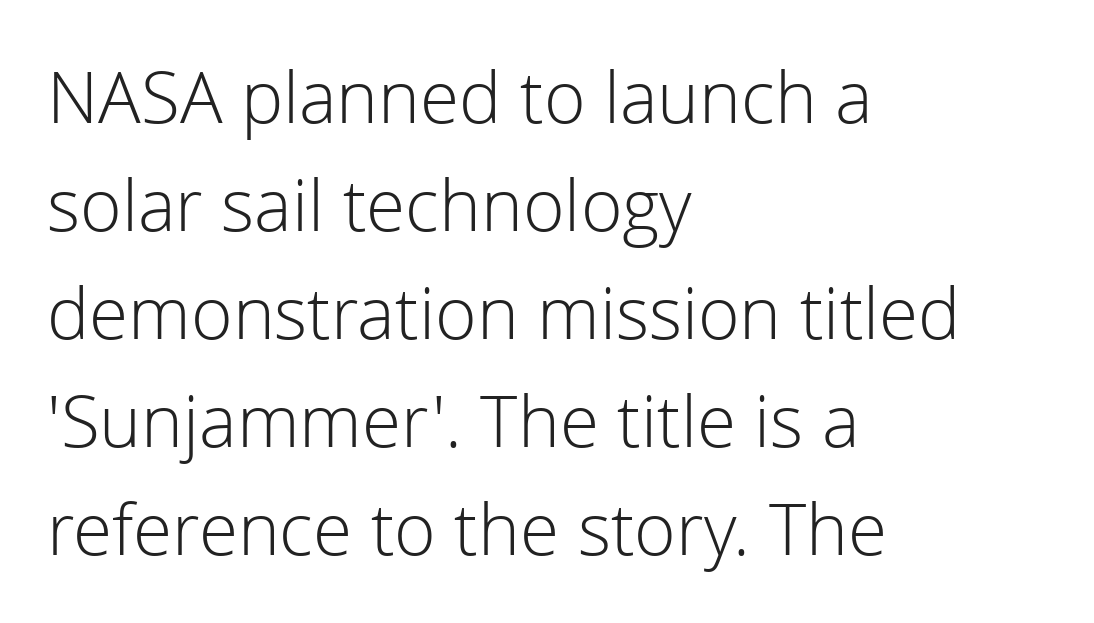
Q: Is the text bold? A: No.
Q: Is the text italic (slanted)? A: No, it is upright.
Q: Is the typeface a serif or a sans-serif typeface? A: Sans-serif.
Q: Is the text underlined? A: No.
Q: How is the paragraph aligned? A: Left-aligned.
Q: Is the spacing between letters normal or unusually wide? A: Normal.
Q: Is the spacing between lines tight, normal or loose? A: Normal.
Q: Width (condensed, normal, or wide)? A: Normal.
Q: x-height? A: Medium.
Q: Monospaced? A: No.
